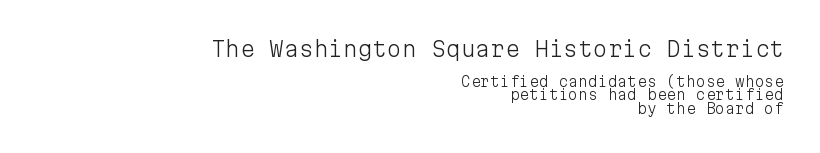
Q: Is the text bold? A: No.
Q: Is the text italic (slanted)? A: No, it is upright.
Q: Is the text underlined? A: No.
Q: How is the paragraph aligned? A: Right-aligned.
Q: Is the spacing between letters normal or unusually wide? A: Normal.
Q: Is the spacing between lines tight, normal or loose? A: Tight.
Q: Which block of text is set in a larger size, the first (top) or the second (bottom)? A: The first (top) one.
